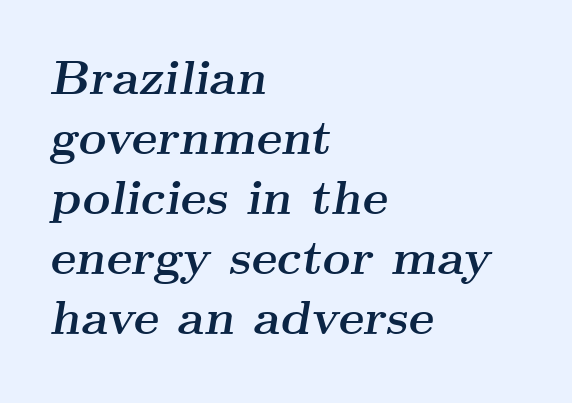
The image shows 48 px semibold, wide serif type, italic (leaning right); set left-aligned, normal line spacing (1.25x), normal letter spacing, not underlined; medium stroke contrast and a small x-height.
